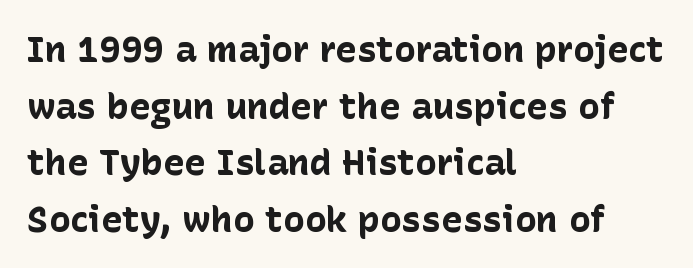
The image shows 36 px bold sans-serif type, upright; set left-aligned, normal line spacing (1.57x), normal letter spacing, not underlined; low stroke contrast and a medium x-height.
